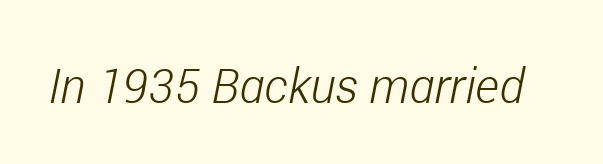
{"italic": "yes", "lean": "right", "slant_degrees": 11, "bold": "no", "weight": "light", "width": "condensed", "stroke_contrast": "low", "x_height": "medium", "monospaced": "no", "underline": "no", "letter_spacing": "normal", "letter_spacing_em": 0.0, "glyph_px": 48}
